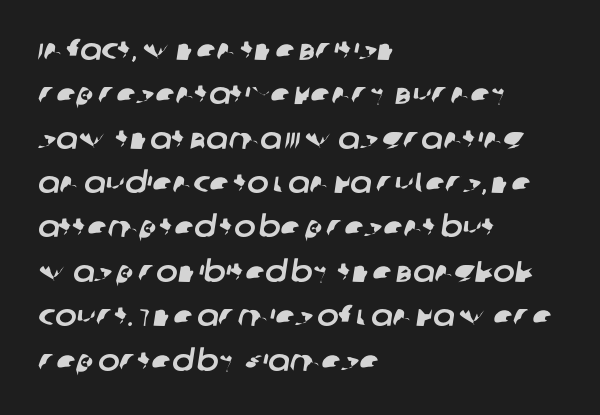
Q: Is the typeface a serif or a sans-serif typeface? A: Sans-serif.
Q: Is the text underlined? A: No.
Q: How is the paragraph aligned? A: Left-aligned.
Q: Is the spacing between letters normal or unusually wide? A: Normal.
Q: Is the spacing between lines tight, normal or loose? A: Normal.
Q: Width (condensed, normal, or wide)? A: Normal.
Q: Stroke contrast? A: Low.
Q: x-height? A: Large.
Q: Monospaced? A: No.
